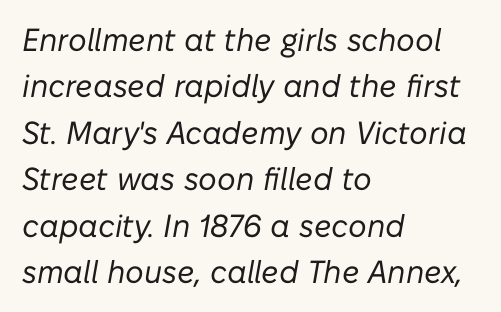
The image shows 32 px regular-weight type, italic (leaning right); set left-aligned, normal line spacing (1.45x), normal letter spacing, not underlined; low stroke contrast and a medium x-height.
